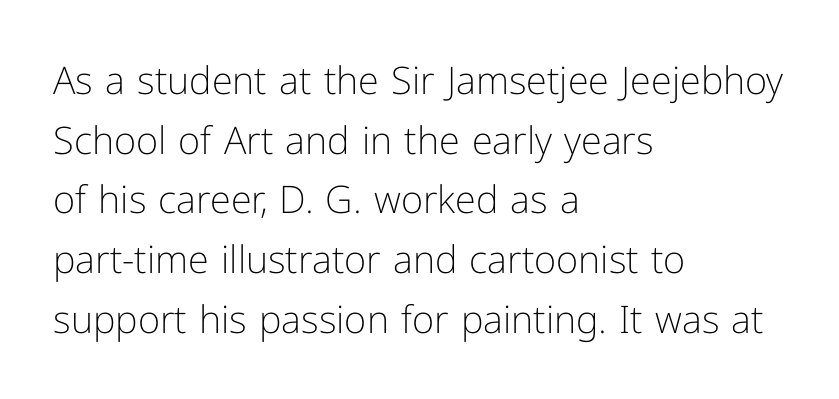
Q: Is the text bold? A: No.
Q: Is the text italic (slanted)? A: No, it is upright.
Q: Is the typeface a serif or a sans-serif typeface? A: Sans-serif.
Q: Is the text underlined? A: No.
Q: How is the paragraph aligned? A: Left-aligned.
Q: Is the spacing between letters normal or unusually wide? A: Normal.
Q: Is the spacing between lines tight, normal or loose? A: Normal.
Q: Width (condensed, normal, or wide)? A: Normal.
Q: Stroke contrast? A: Low.
Q: x-height? A: Medium.
Q: Monospaced? A: No.
